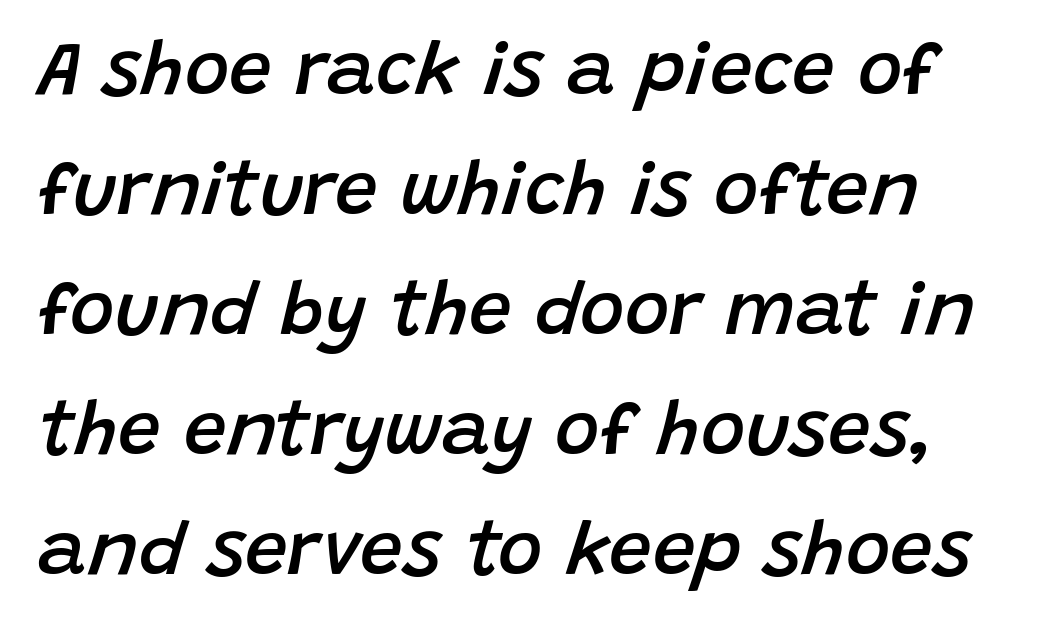
The image shows 76 px semibold type, italic (leaning right); set normal line spacing (1.58x), normal letter spacing, not underlined; low stroke contrast and a large x-height.
